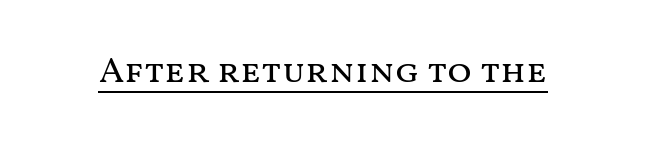
Compared with typical body copy, the letter spacing here is the same. Unbolded letterforms with no extra heft. These lines are rendered in a variable-pitch font. Each line of the rendering has a horizontal stroke beneath the glyphs. You can tell it's not italic because the verticals are truly vertical.
